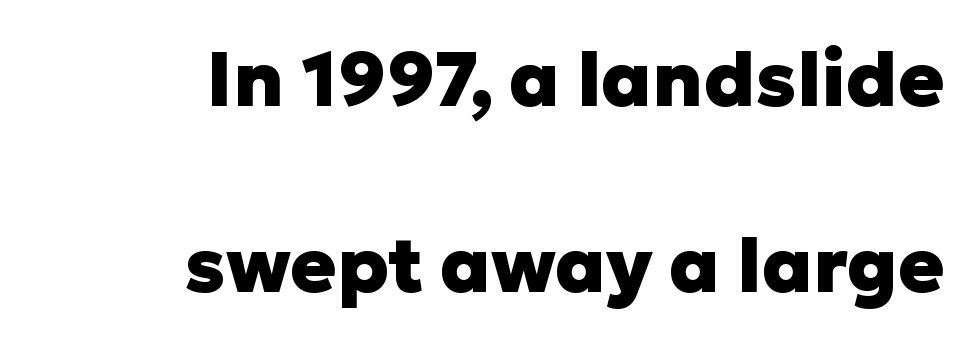
Q: Is the text bold? A: Yes.
Q: Is the text italic (slanted)? A: No, it is upright.
Q: Is the typeface a serif or a sans-serif typeface? A: Sans-serif.
Q: Is the text underlined? A: No.
Q: How is the paragraph aligned? A: Right-aligned.
Q: Is the spacing between letters normal or unusually wide? A: Normal.
Q: Is the spacing between lines tight, normal or loose? A: Loose.
Q: Width (condensed, normal, or wide)? A: Normal.
Q: Stroke contrast? A: Low.
Q: x-height? A: Medium.
Q: Monospaced? A: No.
